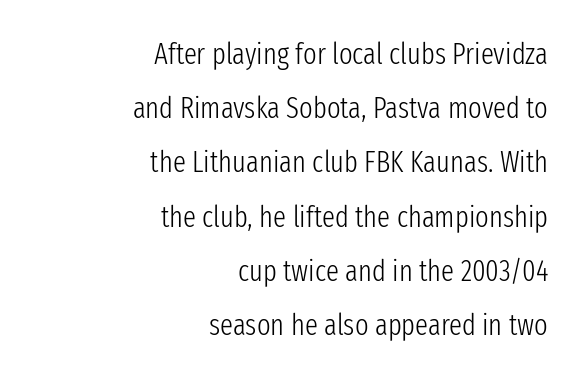
The image shows 29 px light, condensed sans-serif type, upright; set right-aligned, line spacing 1.87x, normal letter spacing, not underlined; low stroke contrast and a medium x-height.
